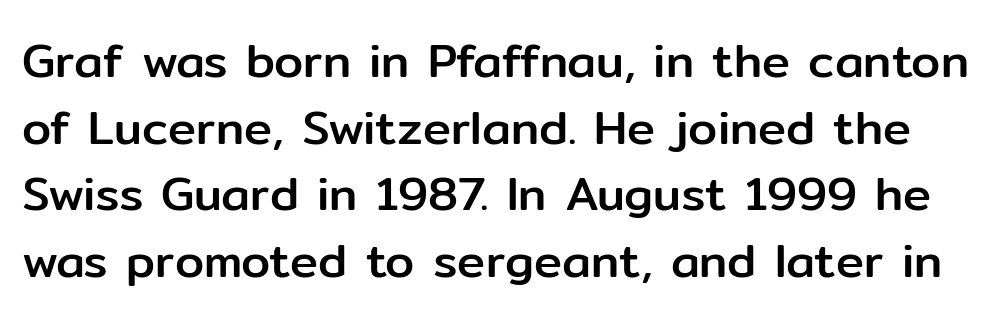
{"serif": "no", "italic": "no", "width": "normal", "stroke_contrast": "low", "x_height": "medium", "monospaced": "no", "underline": "no", "line_spacing": "normal", "line_spacing_ratio": 1.42, "letter_spacing": "normal", "letter_spacing_em": 0.0, "glyph_px": 47}
